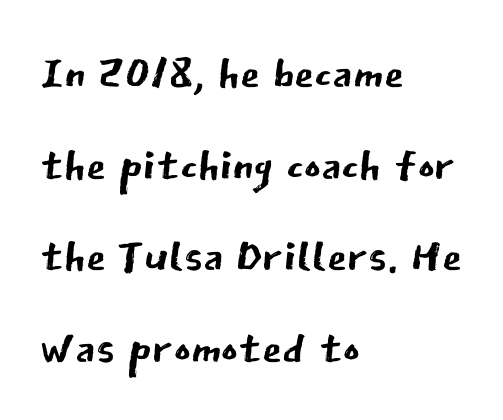
Summary of weight: not heavy and not bold. This sample uses an upright cut, with every glyph sitting square on the baseline. Students, note that the glyphs here touch the page at normal intervals. Regarding serifs, this sample does without them. The gap between lines stays unmarked.
